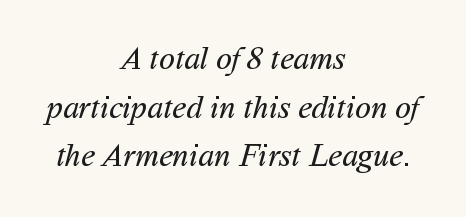
{"serif": "no", "bold": "no", "weight": "regular", "width": "normal", "stroke_contrast": "medium", "x_height": "medium", "monospaced": "no", "underline": "no", "align": "center", "line_spacing": "normal", "line_spacing_ratio": 1.52, "letter_spacing": "normal", "letter_spacing_em": 0.0, "glyph_px": 32}
